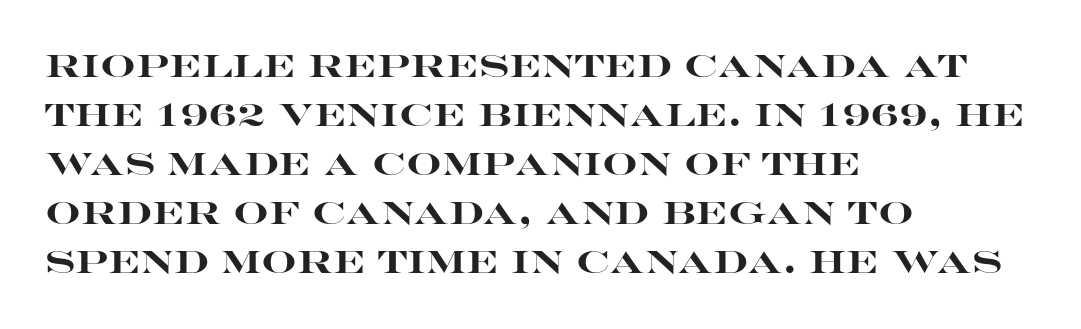
Casual observation: everything's shoved over to the left. Each glyph is drawn with heavy, bold strokes. Has an underline been added? It has not. Is this a fixed-width face? No — the glyphs have proportional, varying widths. This rendering leaves character spacing at its baseline value.
